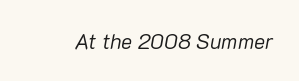
Q: Is the text bold? A: No.
Q: Is the text italic (slanted)? A: Yes, it leans right by about 10 degrees.
Q: Is the text underlined? A: No.
Q: Is the spacing between letters normal or unusually wide? A: Normal.
